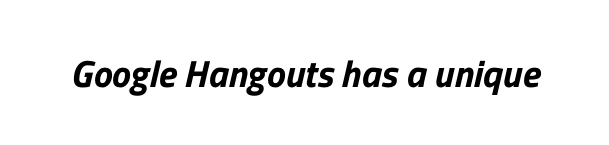
Q: Is the typeface a serif or a sans-serif typeface? A: Sans-serif.
Q: Is the text underlined? A: No.
Q: Is the spacing between letters normal or unusually wide? A: Normal.
Q: Width (condensed, normal, or wide)? A: Normal.
Q: Stroke contrast? A: Low.
Q: x-height? A: Medium.
Q: Monospaced? A: No.
